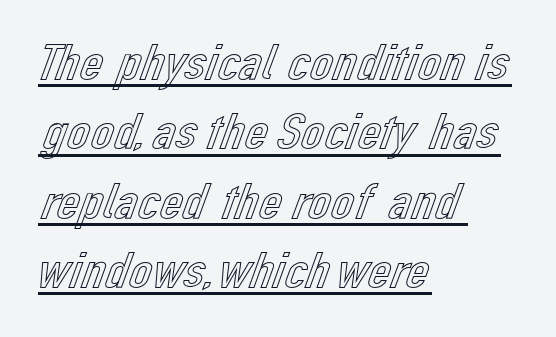
Nothing unusual about the tracking: characters are spaced as the font intends. Think of a printed novel: that variable character pitch is what you see here. Descenders here cross a horizontal rule under the line. Every row of glyphs begins at an identical x-position on the left.
